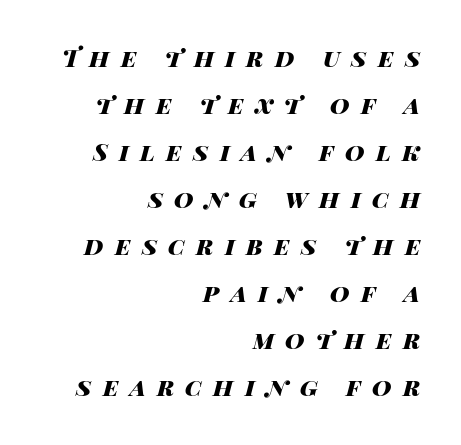
The image shows 24 px bold type, italic (leaning right); set right-aligned, loose line spacing (1.96x), unusually wide letter spacing (+0.47 em), not underlined.
